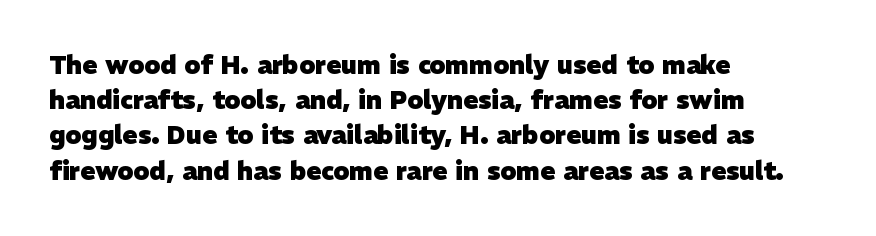
The image shows 25 px bold type; set left-aligned, normal line spacing (1.41x), normal letter spacing, not underlined.
